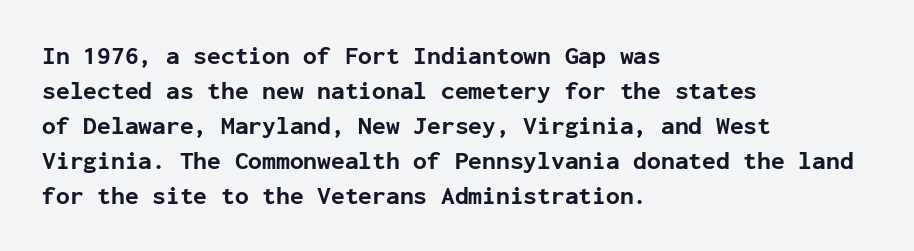
Q: Is the text bold? A: Yes.
Q: Is the text italic (slanted)? A: No, it is upright.
Q: Is the text underlined? A: No.
Q: How is the paragraph aligned? A: Left-aligned.
Q: Is the spacing between letters normal or unusually wide? A: Normal.
Q: Is the spacing between lines tight, normal or loose? A: Normal.
